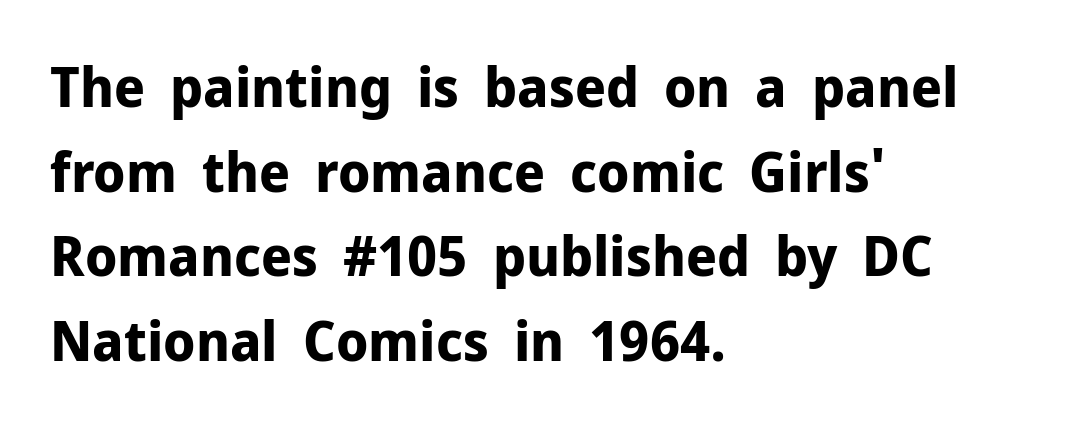
Q: Is the text bold? A: Yes.
Q: Is the text italic (slanted)? A: No, it is upright.
Q: Is the typeface a serif or a sans-serif typeface? A: Sans-serif.
Q: Is the text underlined? A: No.
Q: How is the paragraph aligned? A: Left-aligned.
Q: Is the spacing between letters normal or unusually wide? A: Normal.
Q: Is the spacing between lines tight, normal or loose? A: Normal.
Q: Width (condensed, normal, or wide)? A: Normal.
Q: Stroke contrast? A: Low.
Q: x-height? A: Medium.
Q: Monospaced? A: No.
